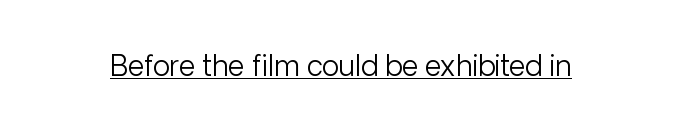
Q: Is the text bold? A: No.
Q: Is the text italic (slanted)? A: No, it is upright.
Q: Is the typeface a serif or a sans-serif typeface? A: Sans-serif.
Q: Is the text underlined? A: Yes.
Q: Is the spacing between letters normal or unusually wide? A: Normal.
Q: Width (condensed, normal, or wide)? A: Normal.
Q: Stroke contrast? A: Low.
Q: x-height? A: Medium.
Q: Monospaced? A: No.
